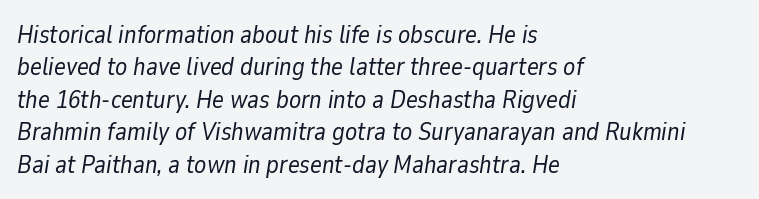
Q: Is the text bold? A: No.
Q: Is the text italic (slanted)? A: Yes, it leans right by about 9 degrees.
Q: Is the text underlined? A: No.
Q: How is the paragraph aligned? A: Left-aligned.
Q: Is the spacing between letters normal or unusually wide? A: Normal.
Q: Is the spacing between lines tight, normal or loose? A: Normal.
